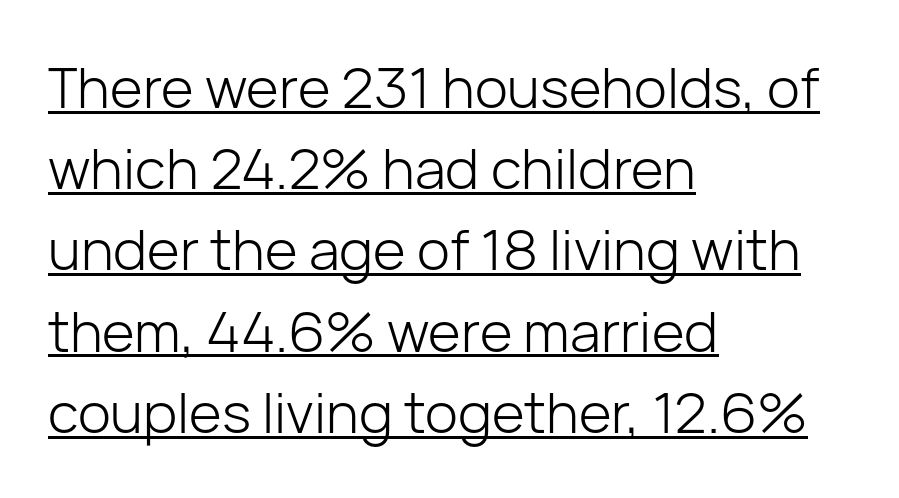
The image shows 56 px light sans-serif type, upright; set left-aligned, normal line spacing (1.45x), normal letter spacing, underlined; low stroke contrast and a medium x-height.
